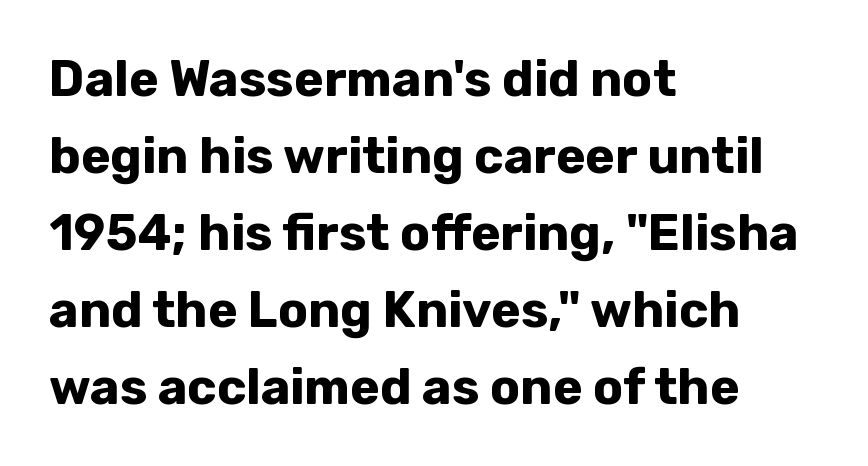
Q: Is the text bold? A: Yes.
Q: Is the text italic (slanted)? A: No, it is upright.
Q: Is the typeface a serif or a sans-serif typeface? A: Sans-serif.
Q: Is the text underlined? A: No.
Q: How is the paragraph aligned? A: Left-aligned.
Q: Is the spacing between letters normal or unusually wide? A: Normal.
Q: Is the spacing between lines tight, normal or loose? A: Normal.
Q: Width (condensed, normal, or wide)? A: Normal.
Q: Stroke contrast? A: Low.
Q: x-height? A: Medium.
Q: Monospaced? A: No.
